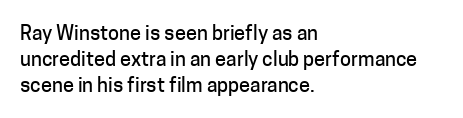
Q: Is the text italic (slanted)? A: No, it is upright.
Q: Is the text underlined? A: No.
Q: How is the paragraph aligned? A: Left-aligned.
Q: Is the spacing between letters normal or unusually wide? A: Normal.
Q: Is the spacing between lines tight, normal or loose? A: Normal.
